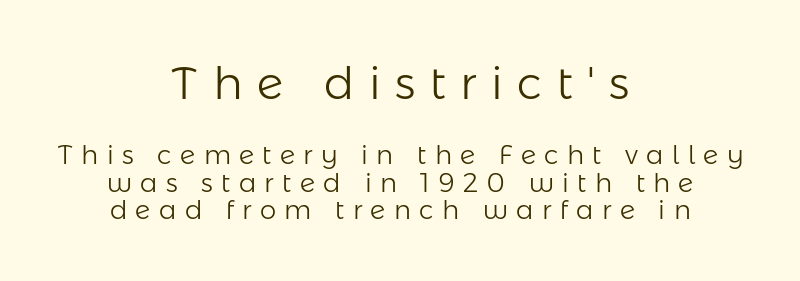
{"serif": "no", "italic": "no", "bold": "no", "weight": "light", "width": "normal", "stroke_contrast": "low", "x_height": "medium", "monospaced": "no", "underline": "no", "align": "center", "line_spacing": "tight", "line_spacing_ratio": 1.05, "letter_spacing": "wide", "letter_spacing_em": 0.32, "larger_block": "first", "size_ratio": 1.73, "glyph_px": 45}
